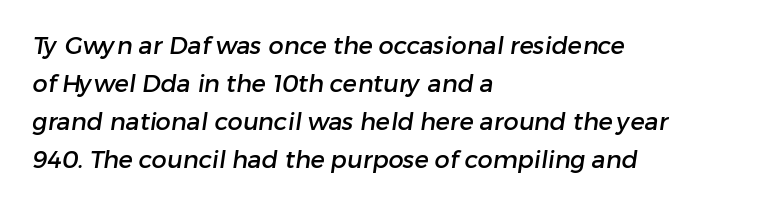
The image shows 24 px text type; set left-aligned, normal line spacing (1.59x), normal letter spacing, not underlined.
